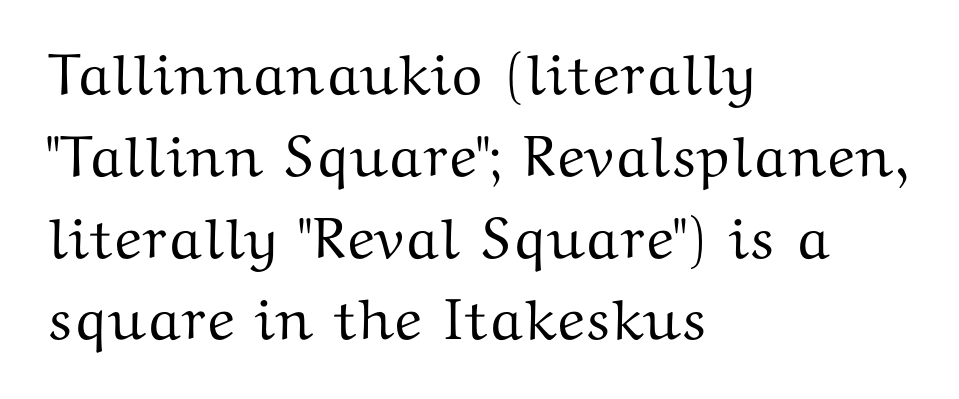
{"serif": "yes", "italic": "no", "width": "wide", "stroke_contrast": "medium", "x_height": "medium", "monospaced": "no", "underline": "no", "align": "left", "line_spacing": "normal", "line_spacing_ratio": 1.41, "letter_spacing": "normal", "letter_spacing_em": 0.0, "glyph_px": 58}
